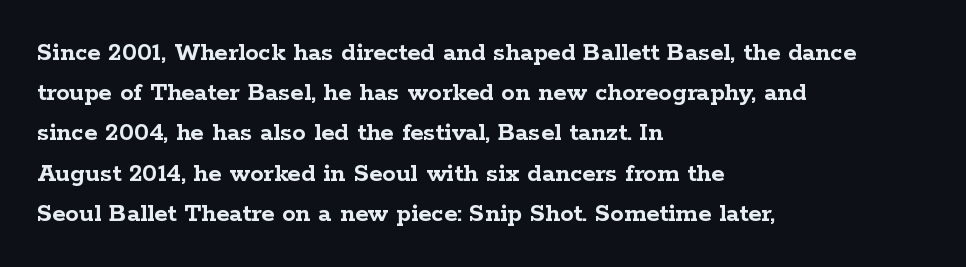
The rag falls on the right side of this text block. The axis of the letterforms is exactly vertical. Descender tails drop into unmarked territory. Inter-character spacing is left at the font's built-in metrics. Heavy, bold letterforms.
